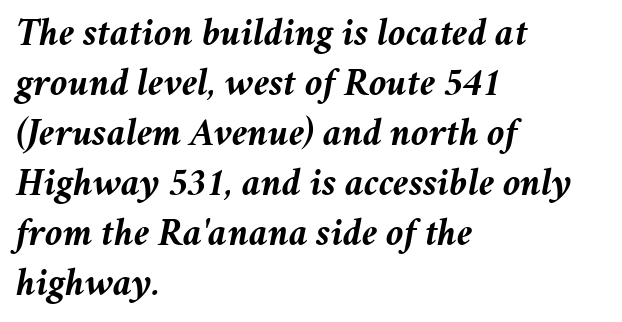
The rendering uses a moderate line-height, typical for paragraphs. Just letters on the line, the space beneath them empty. In terms of letterspacing, this is plain default setting. Students, this is bold: see how much ink each stroke carries. Spacing verdict: proportional, widths tailored to each character. Notice how the passage keeps a crisp vertical edge on the left only.
